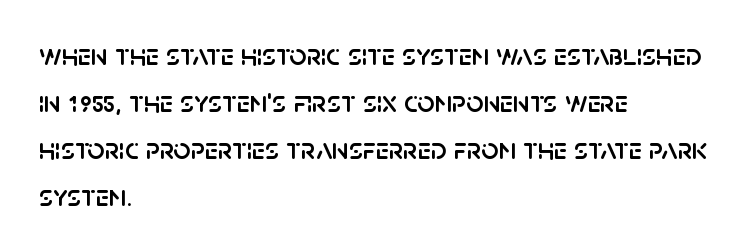
The image shows 30 px sans-serif type, upright; set left-aligned, normal line spacing (1.57x), normal letter spacing, not underlined; low stroke contrast and a large x-height.
